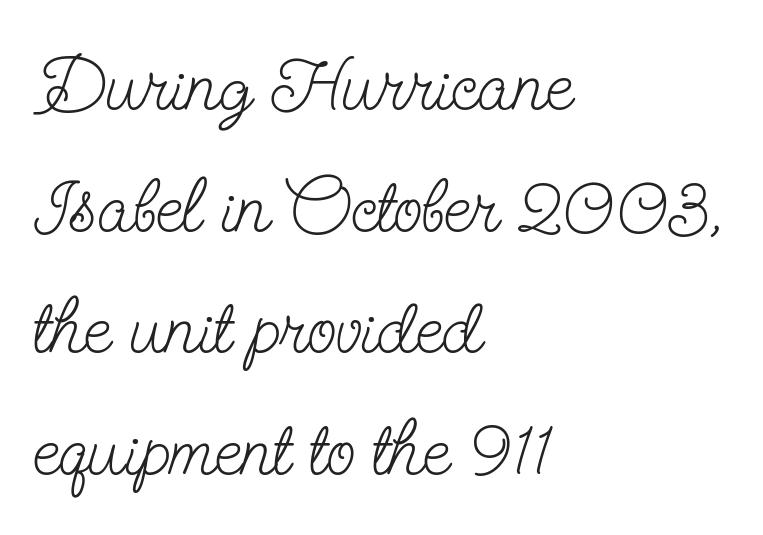
Q: Is the text bold? A: No.
Q: Is the text italic (slanted)? A: Yes.
Q: Is the typeface a serif or a sans-serif typeface? A: Serif.
Q: Is the text underlined? A: No.
Q: How is the paragraph aligned? A: Left-aligned.
Q: Is the spacing between letters normal or unusually wide? A: Normal.
Q: Is the spacing between lines tight, normal or loose? A: Normal.
Q: Width (condensed, normal, or wide)? A: Condensed.
Q: Stroke contrast? A: Low.
Q: x-height? A: Small.
Q: Monospaced? A: No.
